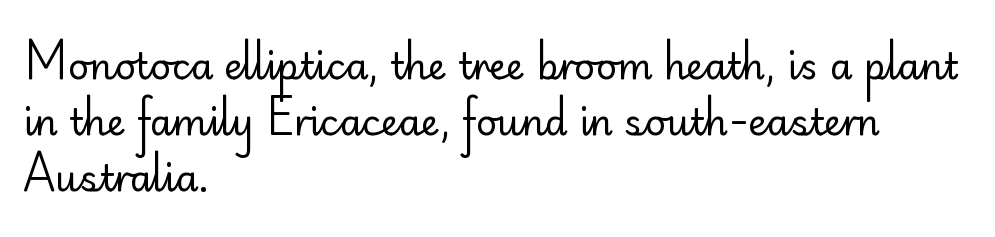
{"serif": "no", "italic": "no", "bold": "no", "weight": "regular", "width": "normal", "stroke_contrast": "low", "x_height": "small", "monospaced": "no", "underline": "no", "align": "left", "line_spacing": "normal", "line_spacing_ratio": 1.56, "letter_spacing": "normal", "letter_spacing_em": 0.0, "glyph_px": 36}
